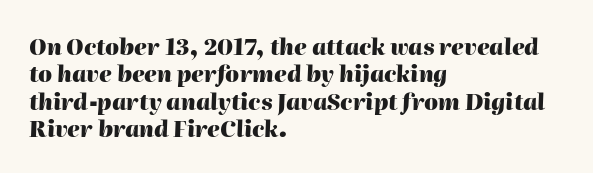
The image shows 22 px bold type, italic (leaning right); set left-aligned, line spacing 1.24x, normal letter spacing, not underlined.
